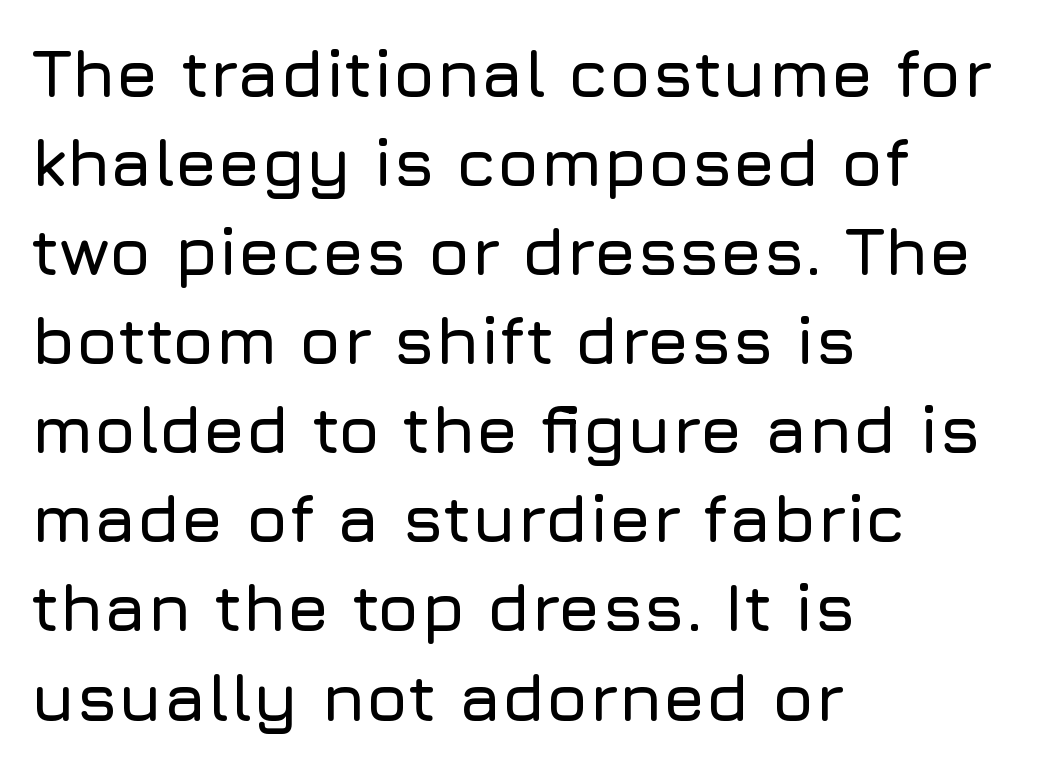
The image shows 68 px sans-serif type, upright; set left-aligned, normal line spacing (1.31x), normal letter spacing, not underlined; low stroke contrast and a medium x-height.
